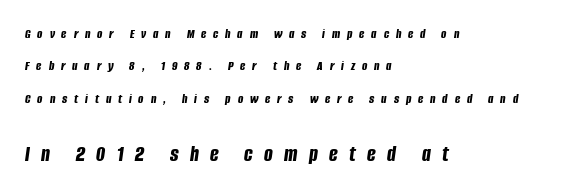
The image shows 23 px bold type, italic (leaning right); set left-aligned, loose line spacing (2.31x), unusually wide letter spacing (+0.49 em), not underlined; the second (bottom) block is 1.64x larger.
